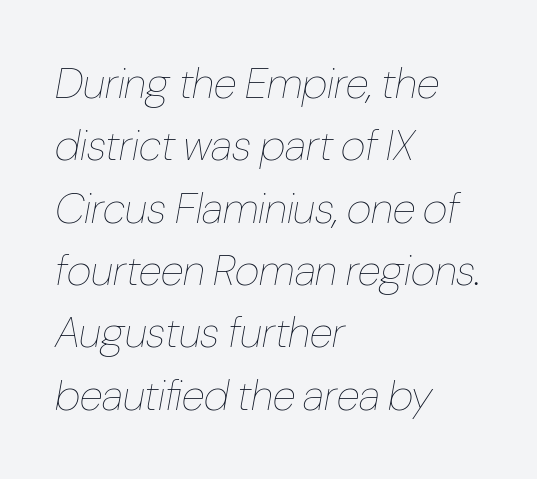
Default kerning and tracking; the words read as compact shapes. The letters advance in unequal steps, a hallmark of proportional type. Is there much room between lines? A standard amount, neither cramped nor airy. The weight tops out at a normal text grade. Check under the words: just untouched page.
